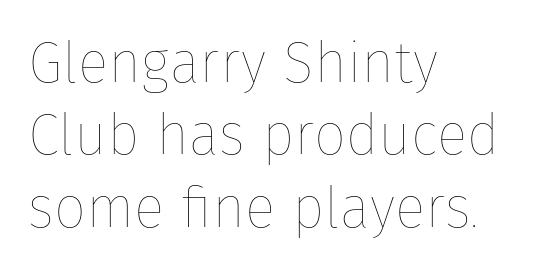
{"italic": "no", "bold": "no", "weight": "thin", "width": "normal", "stroke_contrast": "low", "x_height": "medium", "monospaced": "no", "underline": "no", "align": "left", "line_spacing": "normal", "line_spacing_ratio": 1.27, "letter_spacing": "normal", "letter_spacing_em": 0.0, "glyph_px": 57}
